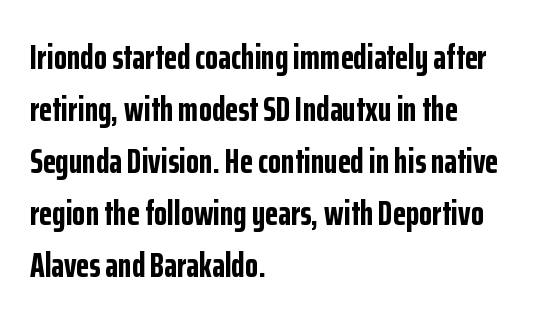
Q: Is the text bold? A: Yes.
Q: Is the text italic (slanted)? A: No, it is upright.
Q: Is the typeface a serif or a sans-serif typeface? A: Sans-serif.
Q: Is the text underlined? A: No.
Q: How is the paragraph aligned? A: Left-aligned.
Q: Is the spacing between letters normal or unusually wide? A: Normal.
Q: Is the spacing between lines tight, normal or loose? A: Normal.
Q: Width (condensed, normal, or wide)? A: Condensed.
Q: Stroke contrast? A: Low.
Q: x-height? A: Medium.
Q: Monospaced? A: No.
